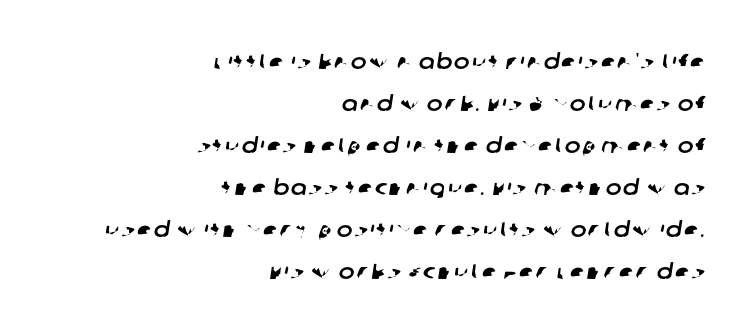
{"underline": "no", "align": "right", "line_spacing": "loose", "line_spacing_ratio": 2.0, "glyph_px": 21}
